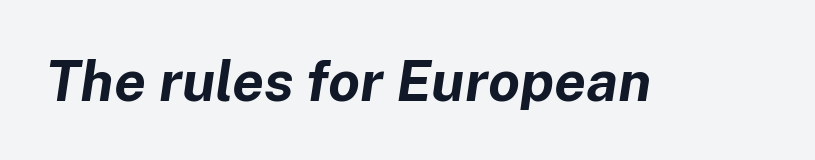
{"italic": "yes", "lean": "right", "slant_degrees": 8, "bold": "yes", "weight": "bold", "width": "normal", "stroke_contrast": "low", "x_height": "medium", "monospaced": "no", "underline": "no", "letter_spacing": "normal", "letter_spacing_em": 0.0, "glyph_px": 57}
